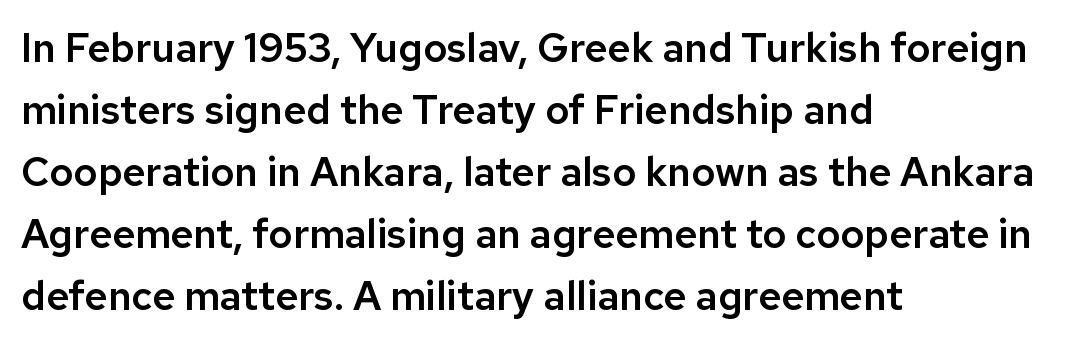
{"serif": "no", "italic": "no", "width": "normal", "stroke_contrast": "low", "x_height": "medium", "monospaced": "no", "underline": "no", "align": "left", "line_spacing": "normal", "line_spacing_ratio": 1.55, "letter_spacing": "normal", "letter_spacing_em": 0.0, "glyph_px": 40}
